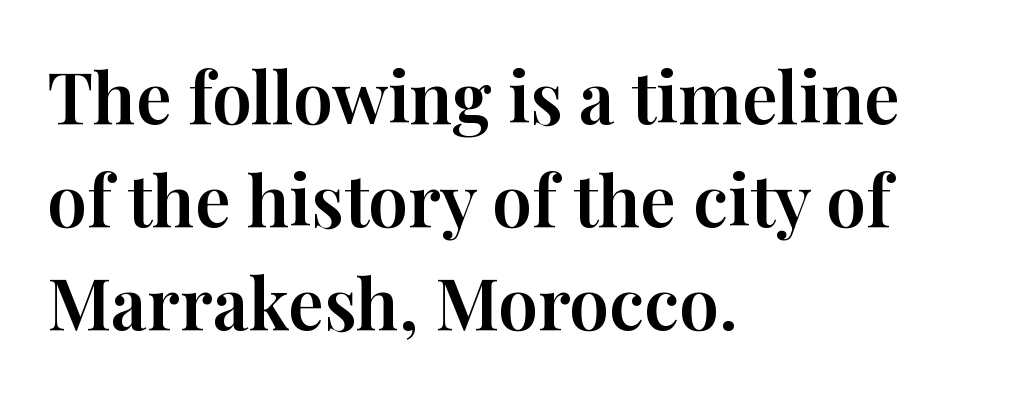
Q: Is the text italic (slanted)? A: No, it is upright.
Q: Is the typeface a serif or a sans-serif typeface? A: Serif.
Q: Is the text underlined? A: No.
Q: How is the paragraph aligned? A: Left-aligned.
Q: Is the spacing between letters normal or unusually wide? A: Normal.
Q: Is the spacing between lines tight, normal or loose? A: Normal.
Q: Width (condensed, normal, or wide)? A: Normal.
Q: Stroke contrast? A: High.
Q: x-height? A: Medium.
Q: Monospaced? A: No.
